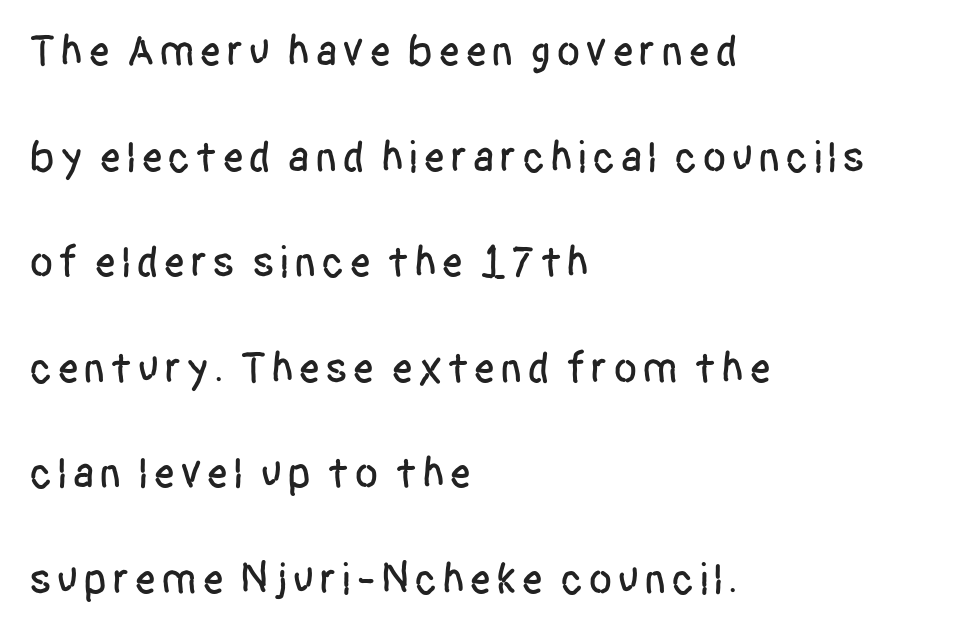
Note the varied advance widths — an 'i' is clearly narrower than an 'm'. When letters stand straight like this, we call the style roman or upright. Has an underline been added? It has not. No feet cap the strokes, marking this as sans-serif type. The block of text is sparse from top to bottom, with ample space between rows.
